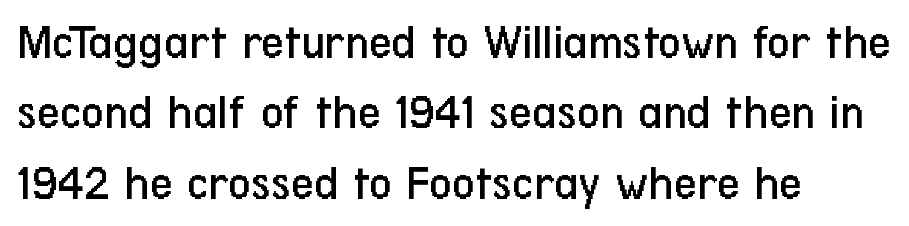
The image shows 50 px regular-weight, condensed sans-serif type, upright; set left-aligned, normal line spacing (1.41x), normal letter spacing, not underlined; low stroke contrast and a medium x-height.
